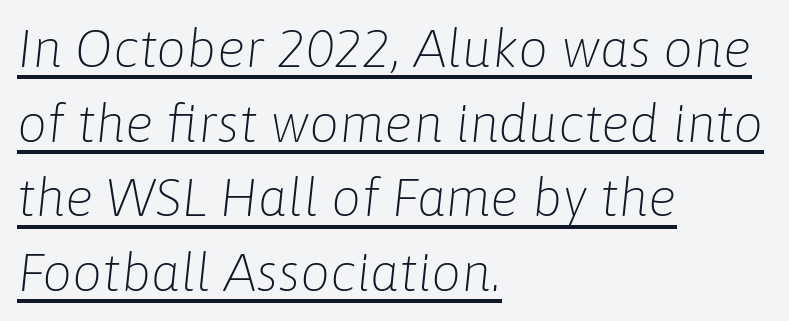
The image shows 53 px light type, italic (leaning right); set left-aligned, normal line spacing (1.41x), normal letter spacing, underlined; low stroke contrast and a medium x-height.
